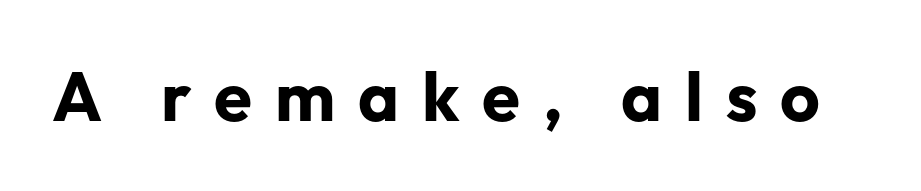
Q: Is the text bold? A: Yes.
Q: Is the text italic (slanted)? A: No, it is upright.
Q: Is the typeface a serif or a sans-serif typeface? A: Sans-serif.
Q: Is the text underlined? A: No.
Q: Is the spacing between letters normal or unusually wide? A: Unusually wide.
Q: Width (condensed, normal, or wide)? A: Normal.
Q: Stroke contrast? A: Low.
Q: x-height? A: Medium.
Q: Monospaced? A: No.
